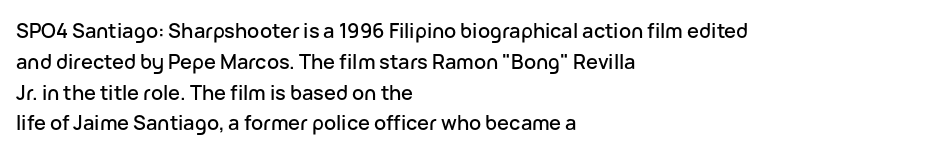
Q: Is the text italic (slanted)? A: No, it is upright.
Q: Is the text underlined? A: No.
Q: How is the paragraph aligned? A: Left-aligned.
Q: Is the spacing between letters normal or unusually wide? A: Normal.
Q: Is the spacing between lines tight, normal or loose? A: Normal.
